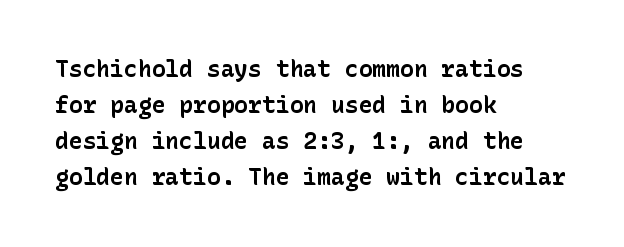
Q: Is the text bold? A: Yes.
Q: Is the text italic (slanted)? A: No, it is upright.
Q: Is the text underlined? A: No.
Q: How is the paragraph aligned? A: Left-aligned.
Q: Is the spacing between letters normal or unusually wide? A: Normal.
Q: Is the spacing between lines tight, normal or loose? A: Normal.
